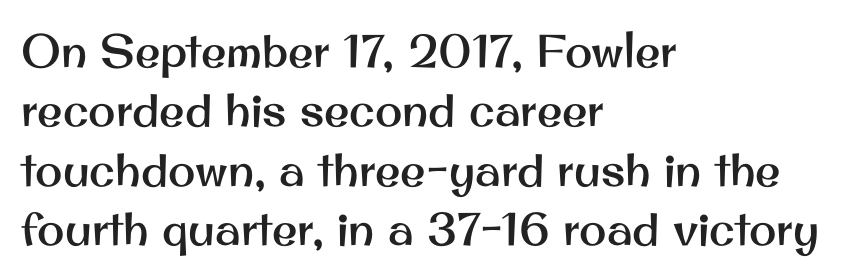
Q: Is the text italic (slanted)? A: No, it is upright.
Q: Is the typeface a serif or a sans-serif typeface? A: Sans-serif.
Q: Is the text underlined? A: No.
Q: How is the paragraph aligned? A: Left-aligned.
Q: Is the spacing between letters normal or unusually wide? A: Normal.
Q: Is the spacing between lines tight, normal or loose? A: Normal.
Q: Width (condensed, normal, or wide)? A: Normal.
Q: Stroke contrast? A: Medium.
Q: x-height? A: Small.
Q: Monospaced? A: No.
